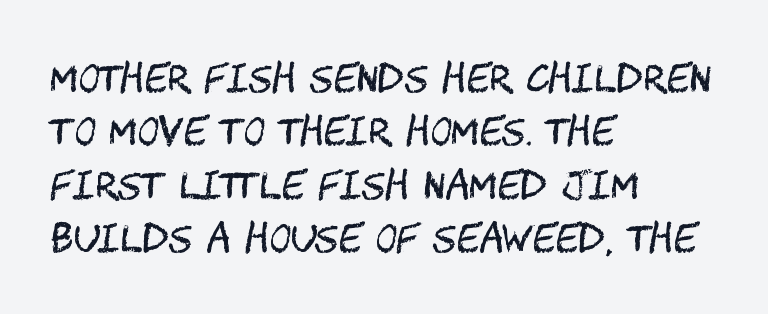
The image shows 37 px regular-weight, condensed sans-serif type, upright; set left-aligned, normal line spacing (1.44x), normal letter spacing, not underlined; medium stroke contrast and a large x-height.
